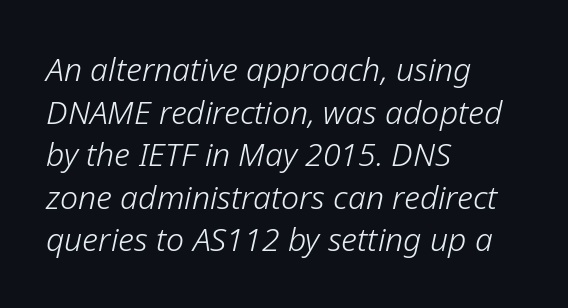
The image shows 32 px light type, italic (leaning right); set left-aligned, normal line spacing (1.33x), normal letter spacing, not underlined; low stroke contrast and a medium x-height.
